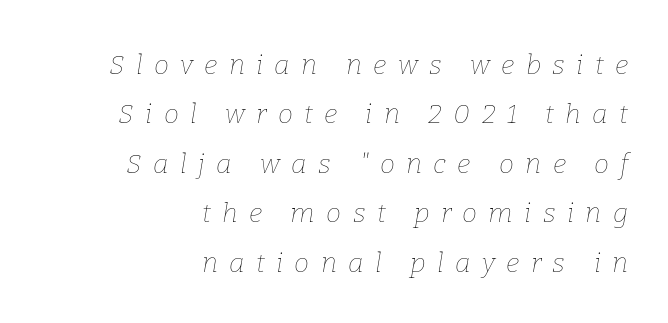
Q: Is the text bold? A: No.
Q: Is the text italic (slanted)? A: Yes, it leans right by about 9 degrees.
Q: Is the text underlined? A: No.
Q: How is the paragraph aligned? A: Right-aligned.
Q: Is the spacing between letters normal or unusually wide? A: Unusually wide.
